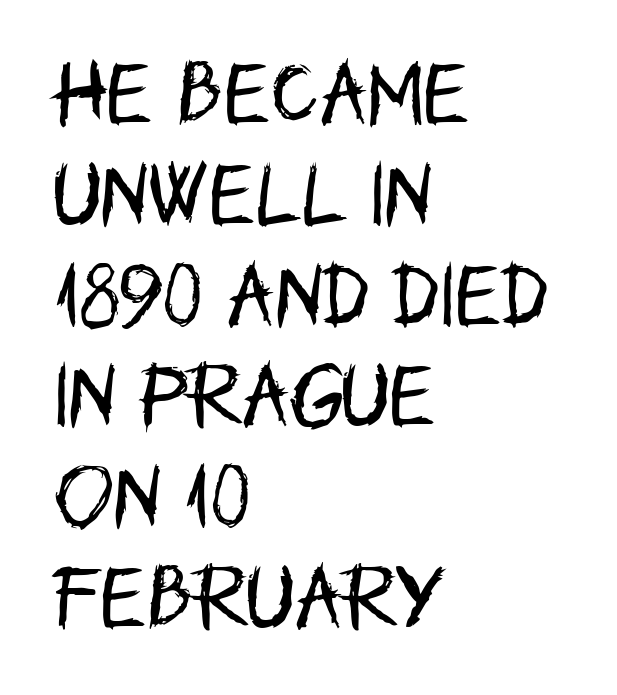
The image shows 71 px regular-weight, condensed sans-serif type, upright; set left-aligned, normal line spacing (1.42x), normal letter spacing, not underlined; low stroke contrast and a large x-height.
